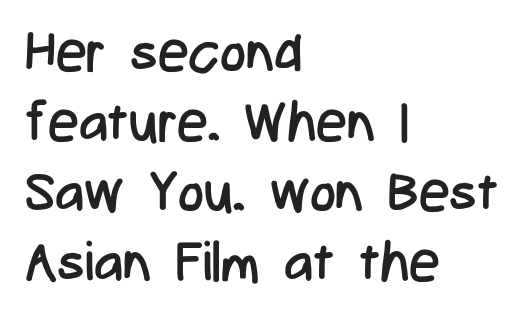
{"serif": "no", "italic": "no", "bold": "no", "weight": "regular", "width": "condensed", "stroke_contrast": "low", "x_height": "medium", "monospaced": "no", "underline": "no", "align": "left", "line_spacing": "normal", "line_spacing_ratio": 1.27, "letter_spacing": "normal", "letter_spacing_em": 0.0, "glyph_px": 55}
